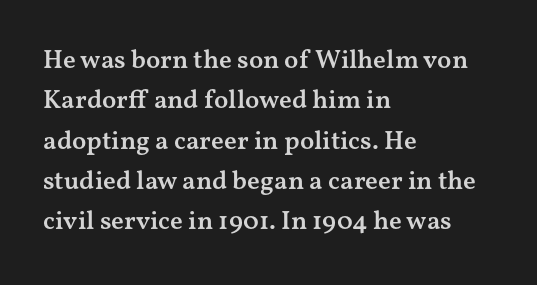
Posture: vertical. No word sits above an underline. Its strokes are somewhat broadened, the hallmark of semibold type. How are the letters spaced? Ordinarily, with no added tracking.
